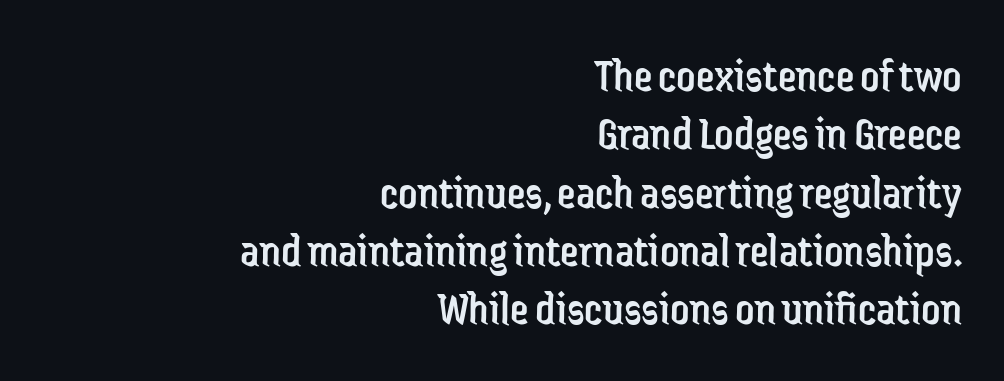
{"serif": "no", "italic": "no", "bold": "no", "weight": "regular", "width": "condensed", "stroke_contrast": "low", "x_height": "medium", "monospaced": "no", "underline": "no", "align": "right", "line_spacing_ratio": 1.24, "letter_spacing": "normal", "letter_spacing_em": 0.0, "glyph_px": 47}
